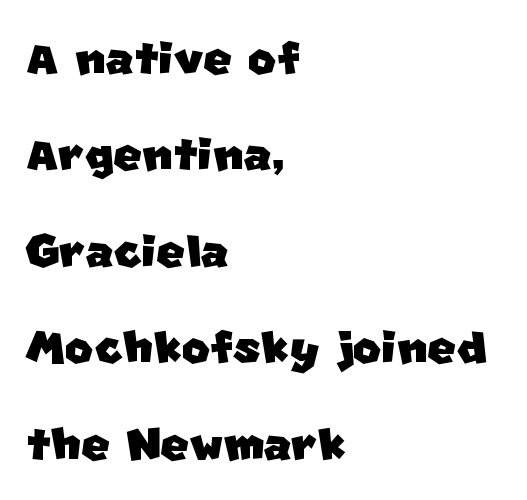
{"serif": "no", "width": "normal", "stroke_contrast": "low", "x_height": "large", "monospaced": "no", "underline": "no", "align": "left", "line_spacing": "normal", "line_spacing_ratio": 1.58, "letter_spacing": "normal", "letter_spacing_em": 0.0, "glyph_px": 61}
